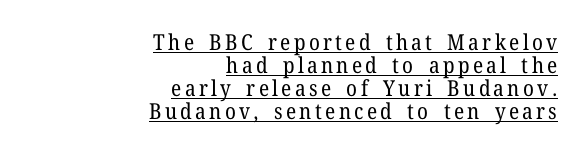
Ink coverage per letter is moderate at most. Beneath each row of characters lies a ruled line. The vertical gap from one line to the next is small. Italic: no, the glyphs are upright roman. Is the block centered? No — it sits flush against the right margin.
